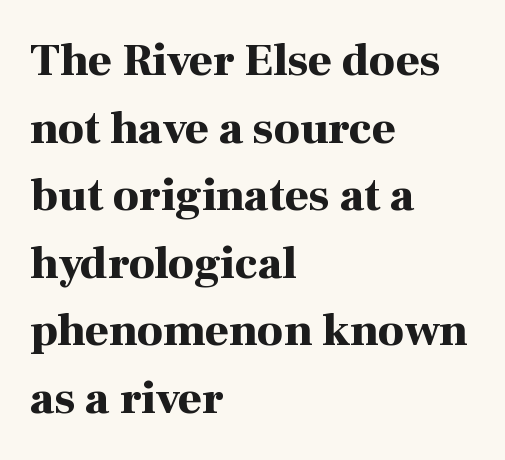
Q: Is the text bold? A: Yes.
Q: Is the text italic (slanted)? A: No, it is upright.
Q: Is the typeface a serif or a sans-serif typeface? A: Serif.
Q: Is the text underlined? A: No.
Q: How is the paragraph aligned? A: Left-aligned.
Q: Is the spacing between letters normal or unusually wide? A: Normal.
Q: Is the spacing between lines tight, normal or loose? A: Normal.
Q: Width (condensed, normal, or wide)? A: Normal.
Q: Stroke contrast? A: High.
Q: x-height? A: Medium.
Q: Monospaced? A: No.
